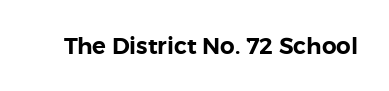
Q: Is the text italic (slanted)? A: No, it is upright.
Q: Is the text underlined? A: No.
Q: Is the spacing between letters normal or unusually wide? A: Normal.
